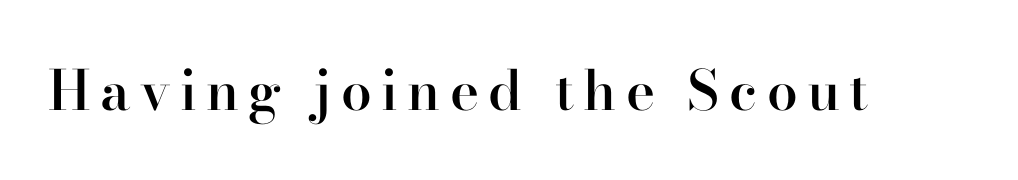
The image shows 55 px semibold serif type, upright; set not underlined; high stroke contrast and a small x-height.
